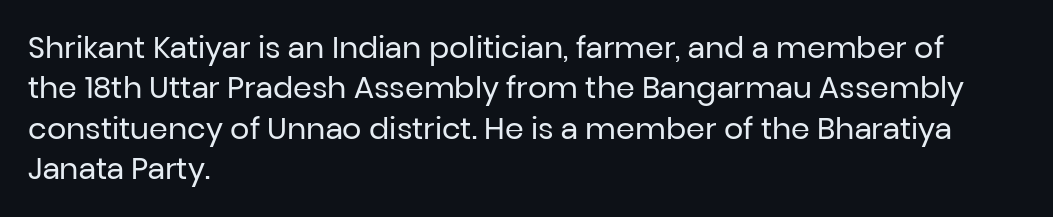
Q: Is the text bold? A: No.
Q: Is the text italic (slanted)? A: No, it is upright.
Q: Is the typeface a serif or a sans-serif typeface? A: Sans-serif.
Q: Is the text underlined? A: No.
Q: How is the paragraph aligned? A: Left-aligned.
Q: Is the spacing between letters normal or unusually wide? A: Normal.
Q: Is the spacing between lines tight, normal or loose? A: Normal.
Q: Width (condensed, normal, or wide)? A: Normal.
Q: Stroke contrast? A: Low.
Q: x-height? A: Medium.
Q: Monospaced? A: No.
